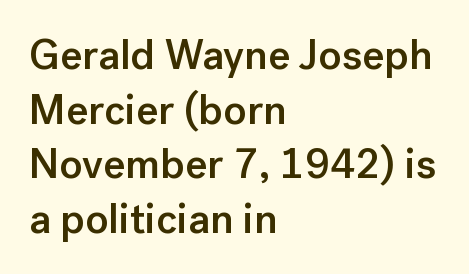
Q: Is the text bold? A: Semi-bold.
Q: Is the text italic (slanted)? A: No, it is upright.
Q: Is the typeface a serif or a sans-serif typeface? A: Sans-serif.
Q: Is the text underlined? A: No.
Q: How is the paragraph aligned? A: Left-aligned.
Q: Is the spacing between letters normal or unusually wide? A: Normal.
Q: Is the spacing between lines tight, normal or loose? A: Normal.
Q: Width (condensed, normal, or wide)? A: Normal.
Q: Stroke contrast? A: Low.
Q: x-height? A: Medium.
Q: Monospaced? A: No.
